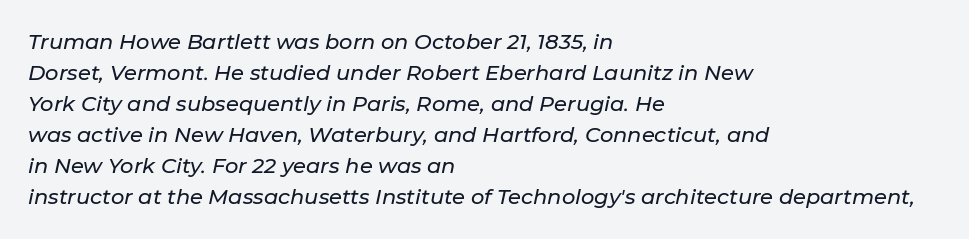
Q: Is the text italic (slanted)? A: Yes, it leans right by about 11 degrees.
Q: Is the text underlined? A: No.
Q: How is the paragraph aligned? A: Left-aligned.
Q: Is the spacing between letters normal or unusually wide? A: Normal.
Q: Is the spacing between lines tight, normal or loose? A: Normal.
